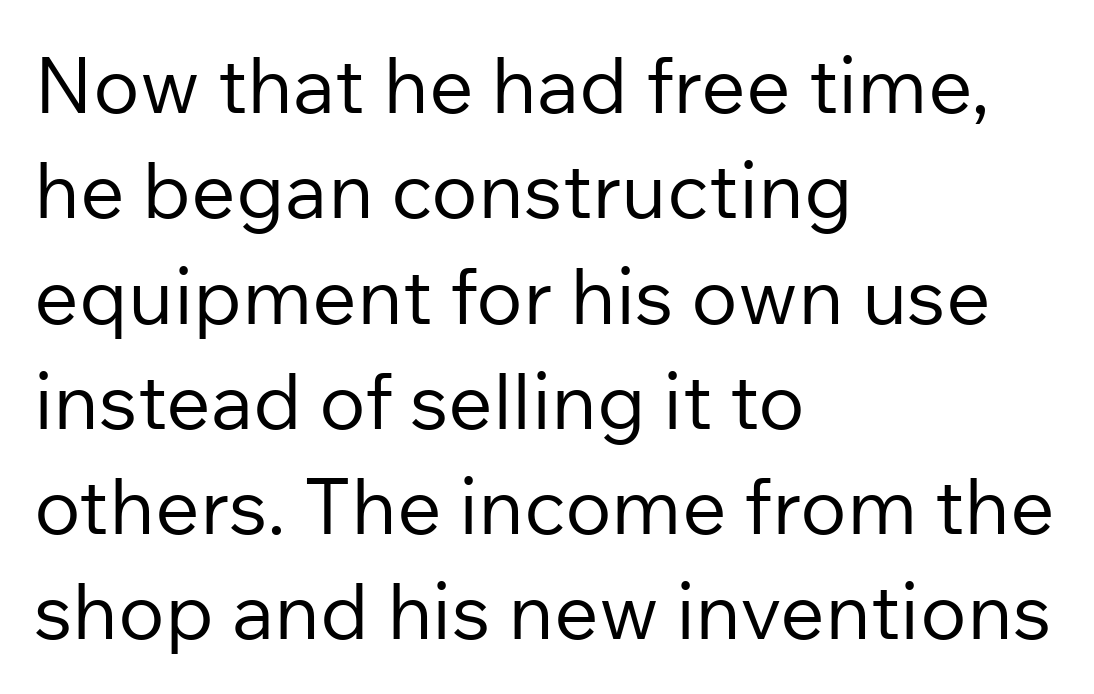
Q: Is the text bold? A: No.
Q: Is the text italic (slanted)? A: No, it is upright.
Q: Is the typeface a serif or a sans-serif typeface? A: Sans-serif.
Q: Is the text underlined? A: No.
Q: How is the paragraph aligned? A: Left-aligned.
Q: Is the spacing between letters normal or unusually wide? A: Normal.
Q: Is the spacing between lines tight, normal or loose? A: Normal.
Q: Width (condensed, normal, or wide)? A: Normal.
Q: Stroke contrast? A: Low.
Q: x-height? A: Medium.
Q: Monospaced? A: No.
